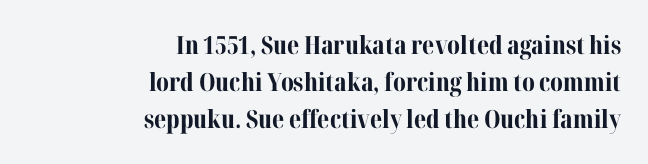
{"italic": "no", "bold": "yes", "underline": "no", "align": "right", "line_spacing": "normal", "line_spacing_ratio": 1.49, "letter_spacing": "normal", "letter_spacing_em": 0.0, "glyph_px": 25}
